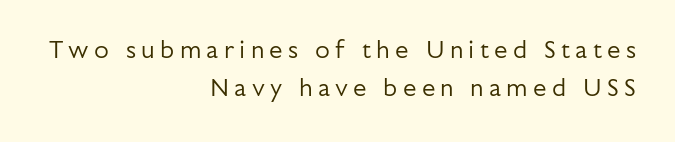
The image shows 24 px text type, upright; set right-aligned, normal line spacing (1.59x), unusually wide letter spacing (+0.22 em), not underlined.
